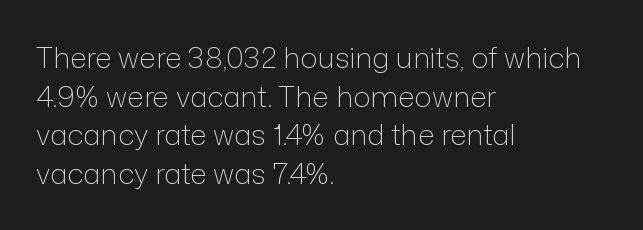
Q: Is the text bold? A: No.
Q: Is the text italic (slanted)? A: No, it is upright.
Q: Is the typeface a serif or a sans-serif typeface? A: Sans-serif.
Q: Is the text underlined? A: No.
Q: How is the paragraph aligned? A: Left-aligned.
Q: Is the spacing between letters normal or unusually wide? A: Normal.
Q: Is the spacing between lines tight, normal or loose? A: Normal.
Q: Width (condensed, normal, or wide)? A: Normal.
Q: Stroke contrast? A: Low.
Q: x-height? A: Medium.
Q: Monospaced? A: No.
